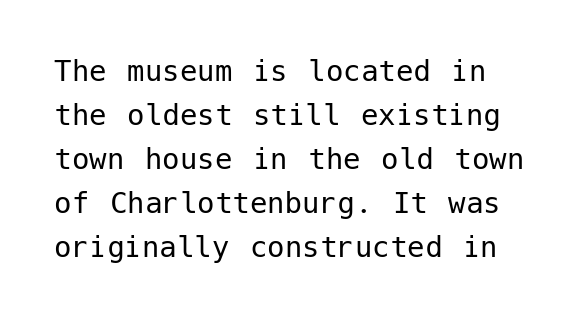
The typesetting does not lean heavy: it is not bold. A typesetter would label this face a sans. Here the glyphs are tracked normally, forming tight word shapes. You can tell it's not italic because the verticals are truly vertical. Leading matches the norm, producing a regular column. Any mark beneath the type? The region is blank.
